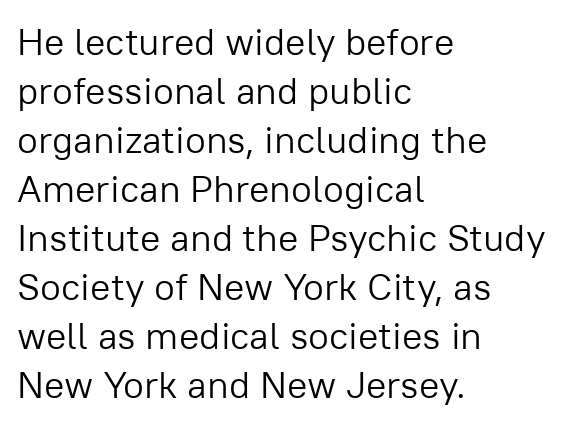
Every character sits straight up, as roman type does. The letters sit at their default tracking, neither squeezed nor spread. Visually the block forms a straight wall on the left and a jagged coastline on the right. This sample has the flowing, uneven cadence of proportional lettering.
